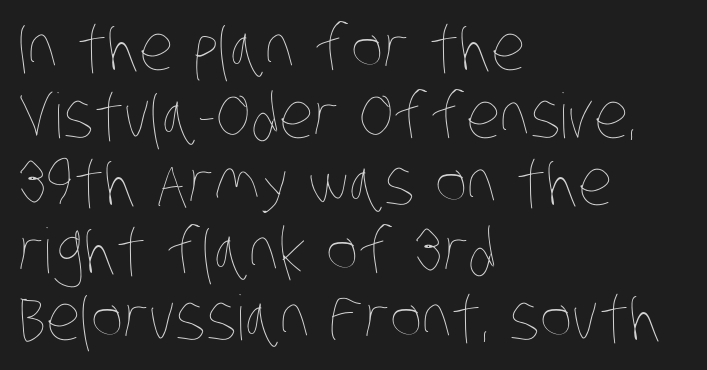
Q: Is the text bold? A: No.
Q: Is the text underlined? A: No.
Q: How is the paragraph aligned? A: Left-aligned.
Q: Is the spacing between letters normal or unusually wide? A: Normal.
Q: Is the spacing between lines tight, normal or loose? A: Tight.
Q: Width (condensed, normal, or wide)? A: Condensed.
Q: Stroke contrast? A: Low.
Q: x-height? A: Large.
Q: Monospaced? A: No.
